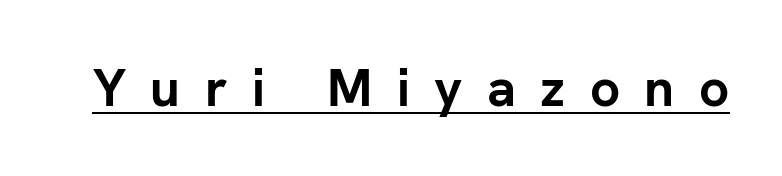
The face used here is proportionally spaced, like ordinary book or web type. On the weight axis this lands at bold, roughly 700. Is the letter spacing exaggerated? Yes — the characters are pushed far apart. Underlined type. I'd call this a sans setting — the letters go barefoot. The typography opts for an upright posture over an oblique one.
